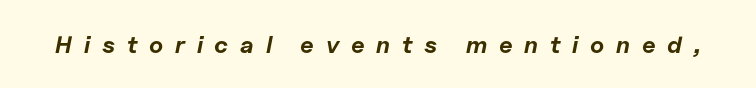
{"italic": "yes", "lean": "right", "slant_degrees": 11, "bold": "yes", "underline": "no", "letter_spacing": "wide", "letter_spacing_em": 0.49, "glyph_px": 24}
